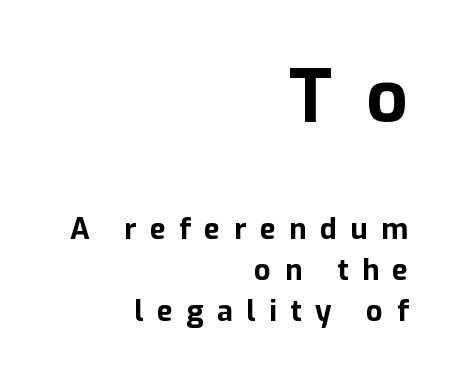
{"serif": "no", "italic": "no", "bold": "yes", "weight": "bold", "width": "normal", "stroke_contrast": "low", "x_height": "medium", "monospaced": "no", "underline": "no", "align": "right", "line_spacing": "normal", "line_spacing_ratio": 1.41, "letter_spacing": "wide", "letter_spacing_em": 0.47, "larger_block": "first", "size_ratio": 2.52, "glyph_px": 73}
